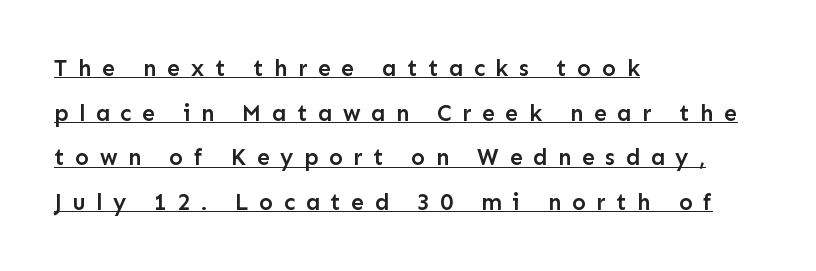
This sample trades compactness for vertical openness between lines. A continuous stroke trails under the words, as in a hyperlink. If you drew a line through each stem, it would be perfectly vertical. On the weight axis this lands at semibold, roughly 600. All the whitespace from short lines collects on the right.
